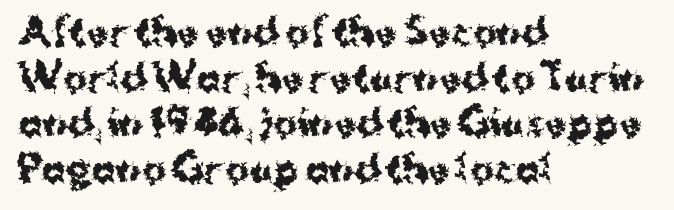
The image shows 36 px bold sans-serif type, upright; set left-aligned, normal line spacing (1.27x), normal letter spacing, not underlined; medium stroke contrast and a medium x-height.
